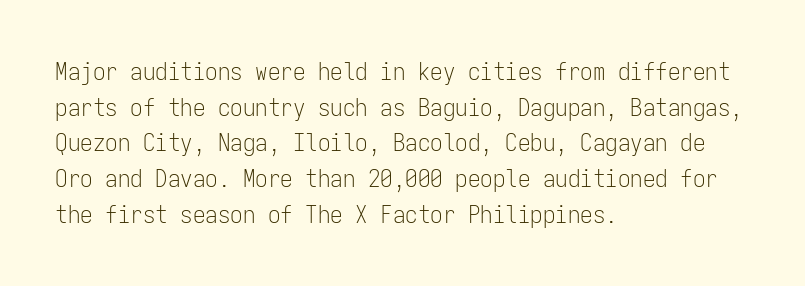
Q: Is the text bold? A: No.
Q: Is the text italic (slanted)? A: No, it is upright.
Q: Is the text underlined? A: No.
Q: How is the paragraph aligned? A: Left-aligned.
Q: Is the spacing between letters normal or unusually wide? A: Normal.
Q: Is the spacing between lines tight, normal or loose? A: Normal.
